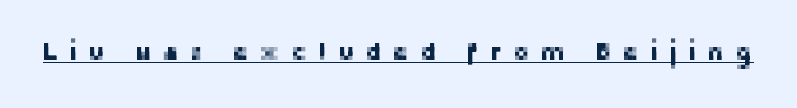
The image shows 25 px text type, upright; set unusually wide letter spacing (+0.43 em), underlined.
